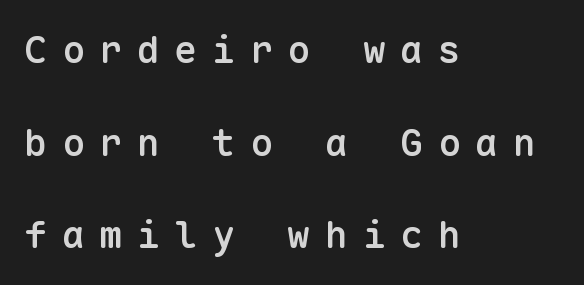
The image shows 38 px semibold sans-serif type, upright, monospaced; set left-aligned, loose line spacing (2.44x), unusually wide letter spacing (+0.39 em), not underlined; low stroke contrast and a medium x-height.
